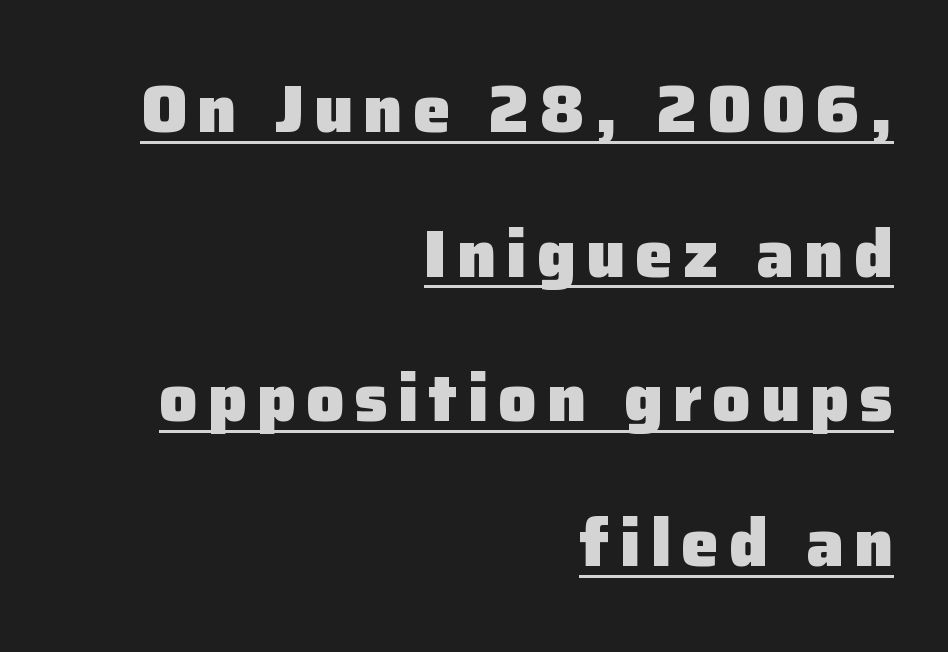
The image shows 67 px heavy sans-serif type, upright; set right-aligned, loose line spacing (2.16x), underlined; low stroke contrast and a medium x-height.
